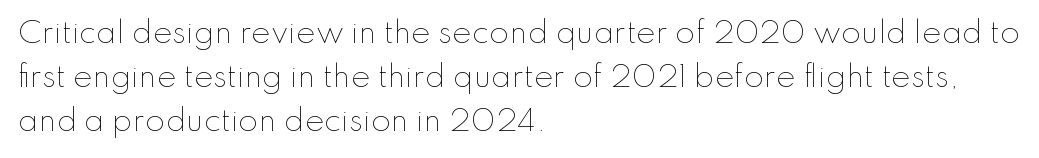
Q: Is the text bold? A: No.
Q: Is the text italic (slanted)? A: No, it is upright.
Q: Is the text underlined? A: No.
Q: How is the paragraph aligned? A: Left-aligned.
Q: Is the spacing between letters normal or unusually wide? A: Normal.
Q: Is the spacing between lines tight, normal or loose? A: Normal.
Q: Width (condensed, normal, or wide)? A: Normal.
Q: Stroke contrast? A: Low.
Q: x-height? A: Small.
Q: Monospaced? A: No.
